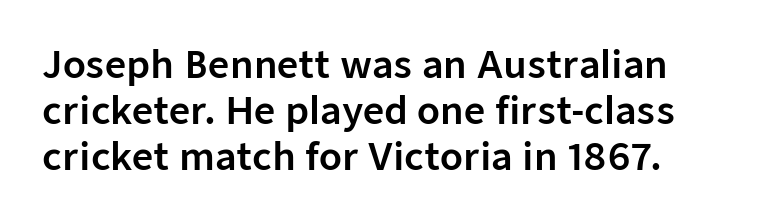
Q: Is the text italic (slanted)? A: No, it is upright.
Q: Is the typeface a serif or a sans-serif typeface? A: Sans-serif.
Q: Is the text underlined? A: No.
Q: How is the paragraph aligned? A: Left-aligned.
Q: Is the spacing between letters normal or unusually wide? A: Normal.
Q: Is the spacing between lines tight, normal or loose? A: Normal.
Q: Width (condensed, normal, or wide)? A: Normal.
Q: Stroke contrast? A: Low.
Q: x-height? A: Medium.
Q: Monospaced? A: No.
